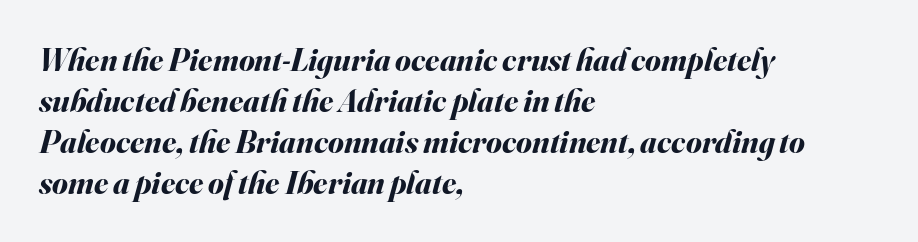
The image shows 32 px bold type, italic (leaning right); set left-aligned, normal line spacing (1.28x), normal letter spacing, not underlined; medium stroke contrast and a small x-height.
